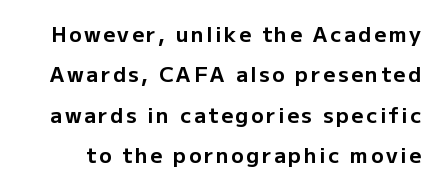
The image shows 21 px bold type, upright; set loose line spacing (1.92x), not underlined.
